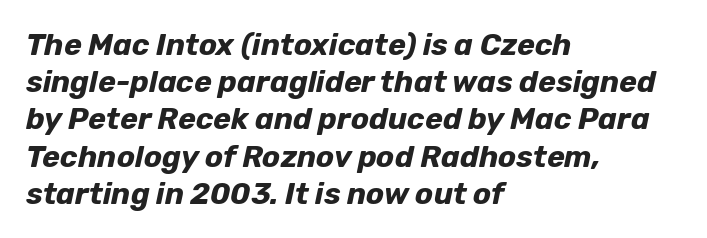
{"italic": "yes", "lean": "right", "slant_degrees": 12, "bold": "yes", "weight": "bold", "width": "normal", "stroke_contrast": "low", "x_height": "medium", "monospaced": "no", "underline": "no", "align": "left", "line_spacing_ratio": 1.24, "letter_spacing": "normal", "letter_spacing_em": 0.0, "glyph_px": 30}
